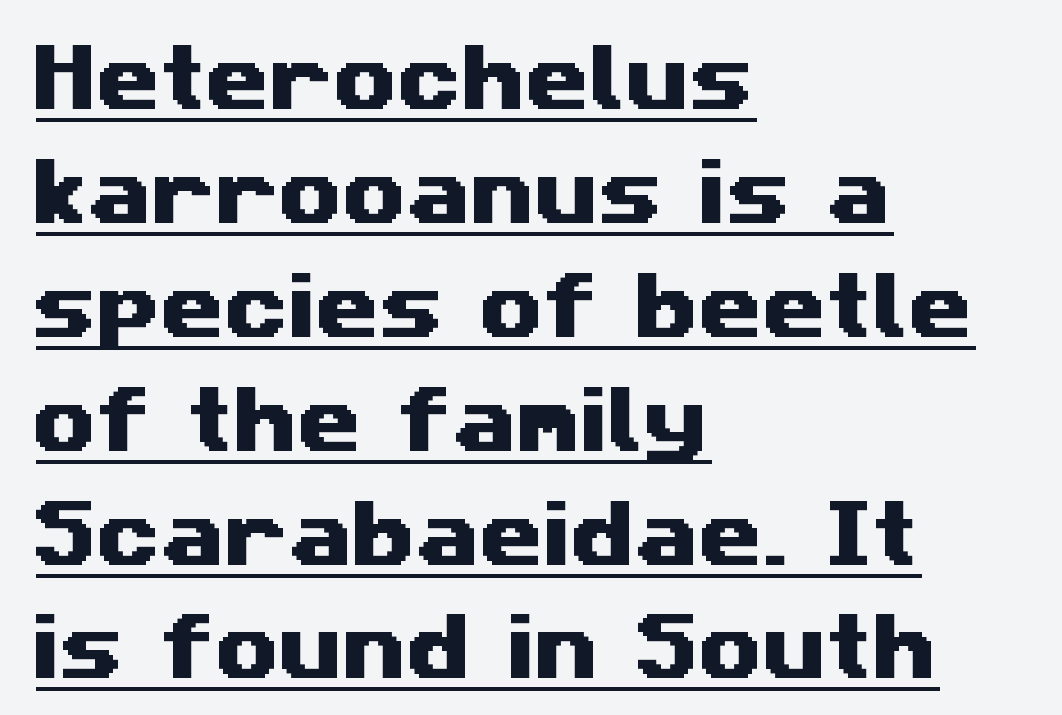
Grotesque or geometric, the face here clearly has no serifs. The glyphs are accompanied by a horizontal stroke just below them. Leftover space on each line is placed entirely after the last word. Students, note that the glyphs here touch the page at normal intervals. Each letter keeps its own natural width here, so spacing adapts to shape. In terms of leading, this rendering sits right in the middle.
